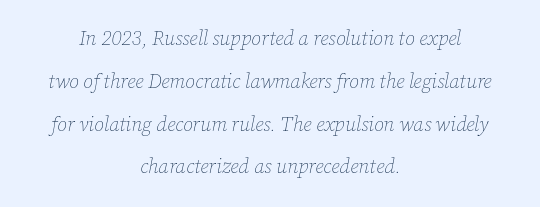
Q: Is the text bold? A: No.
Q: Is the text italic (slanted)? A: Yes, it leans right by about 12 degrees.
Q: Is the text underlined? A: No.
Q: How is the paragraph aligned? A: Centered.
Q: Is the spacing between letters normal or unusually wide? A: Normal.
Q: Is the spacing between lines tight, normal or loose? A: Loose.
